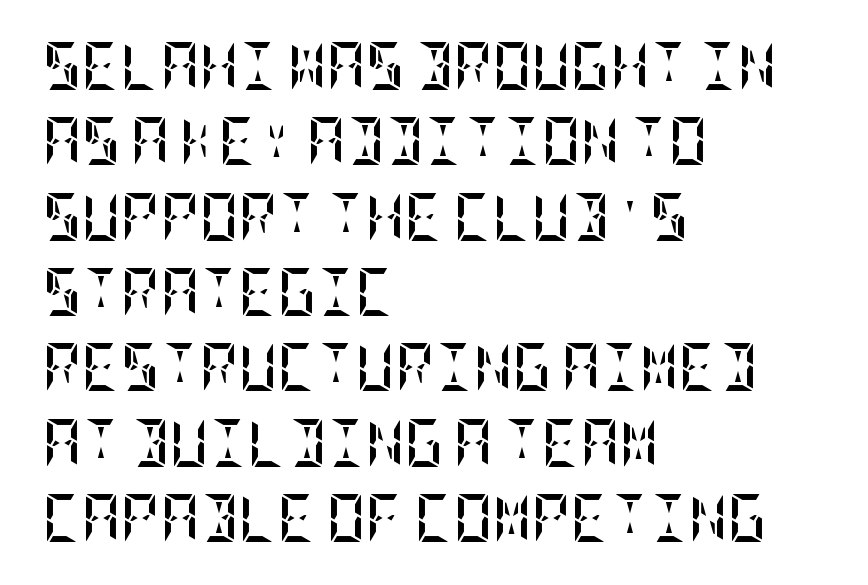
Q: Is the text bold? A: Yes.
Q: Is the text italic (slanted)? A: No, it is upright.
Q: Is the text underlined? A: No.
Q: How is the paragraph aligned? A: Left-aligned.
Q: Is the spacing between letters normal or unusually wide? A: Normal.
Q: Is the spacing between lines tight, normal or loose? A: Normal.
Q: Width (condensed, normal, or wide)? A: Condensed.
Q: Stroke contrast? A: Low.
Q: x-height? A: Large.
